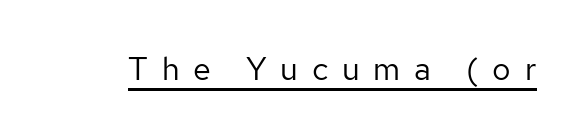
{"serif": "no", "italic": "no", "bold": "no", "weight": "regular", "width": "normal", "stroke_contrast": "low", "x_height": "medium", "monospaced": "no", "underline": "yes", "letter_spacing": "wide", "letter_spacing_em": 0.43, "glyph_px": 32}
